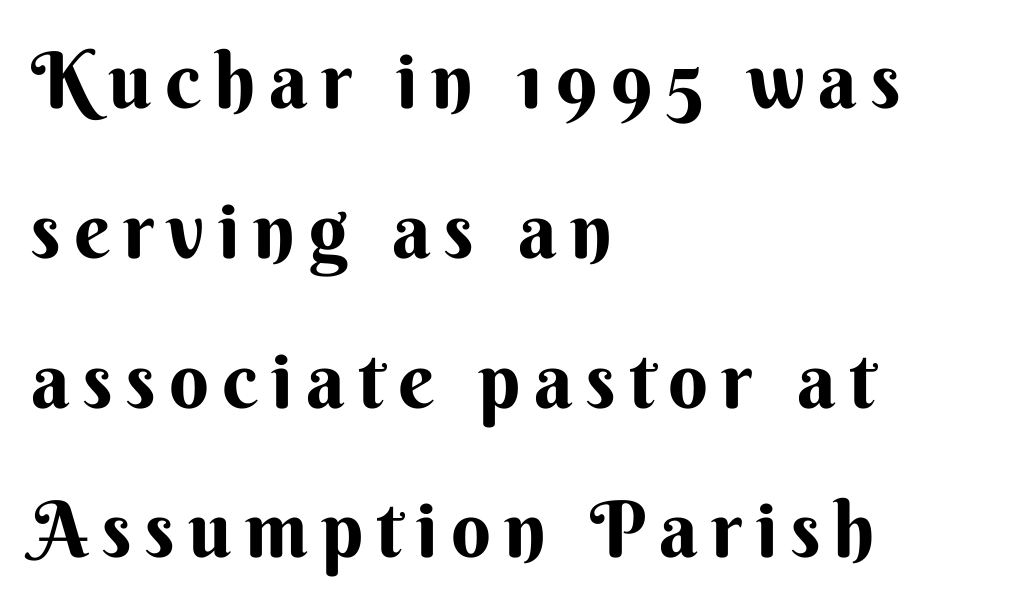
{"serif": "no", "italic": "no", "bold": "yes", "weight": "bold", "width": "normal", "stroke_contrast": "medium", "x_height": "small", "monospaced": "no", "underline": "no", "align": "left", "line_spacing": "loose", "line_spacing_ratio": 1.92, "glyph_px": 78}
